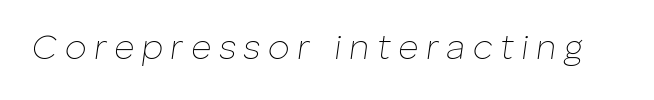
{"italic": "yes", "lean": "right", "slant_degrees": 8, "bold": "no", "weight": "thin", "width": "normal", "stroke_contrast": "low", "x_height": "medium", "monospaced": "no", "underline": "no", "letter_spacing": "wide", "letter_spacing_em": 0.21, "glyph_px": 35}
